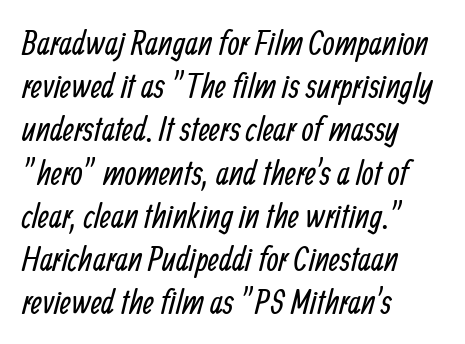
Q: Is the text bold? A: No.
Q: Is the typeface a serif or a sans-serif typeface? A: Sans-serif.
Q: Is the text underlined? A: No.
Q: How is the paragraph aligned? A: Left-aligned.
Q: Is the spacing between letters normal or unusually wide? A: Normal.
Q: Is the spacing between lines tight, normal or loose? A: Normal.
Q: Width (condensed, normal, or wide)? A: Condensed.
Q: Stroke contrast? A: Low.
Q: x-height? A: Medium.
Q: Monospaced? A: No.
